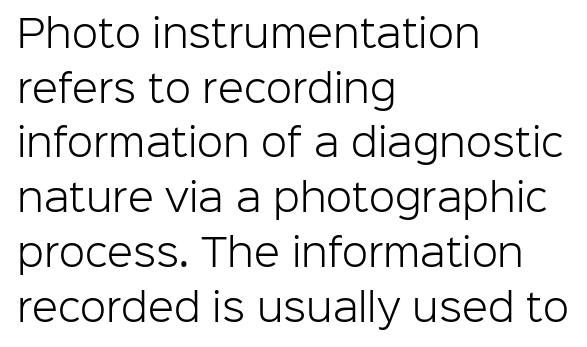
{"serif": "no", "italic": "no", "bold": "no", "weight": "light", "width": "normal", "stroke_contrast": "low", "x_height": "medium", "monospaced": "no", "underline": "no", "align": "left", "line_spacing": "normal", "line_spacing_ratio": 1.44, "letter_spacing": "normal", "letter_spacing_em": 0.0, "glyph_px": 38}
